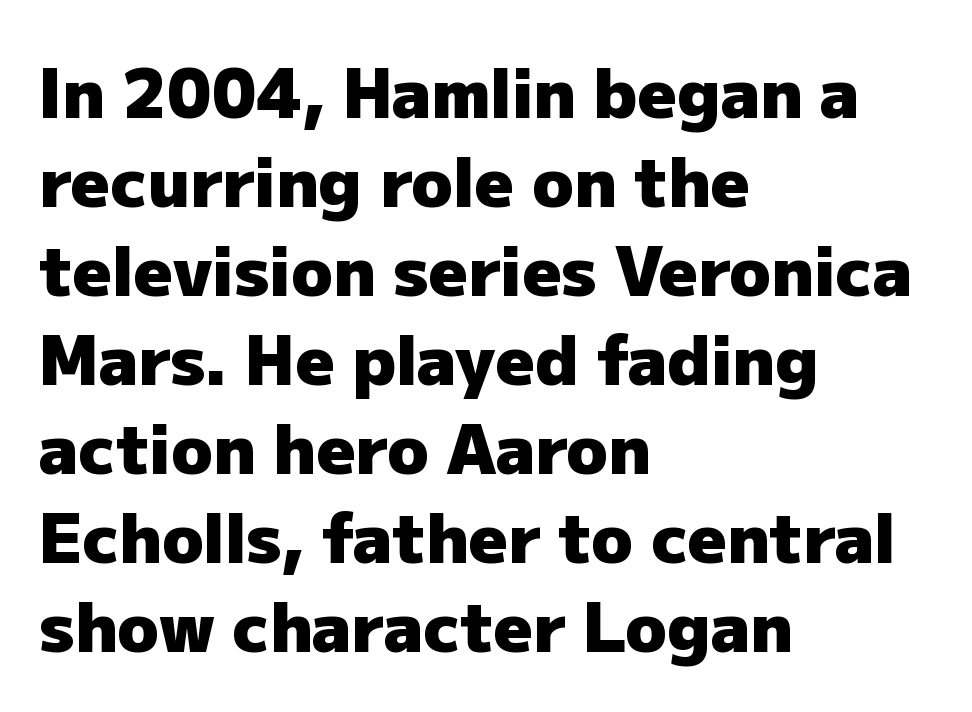
What weight is shown? A full bold with thick strokes. The passage shown is typeset with a sans-serif family. Type without underlining. Horizontal alignment here is leftward, the default for most running prose. Standard letterfit; no display-style spreading of the glyphs.
